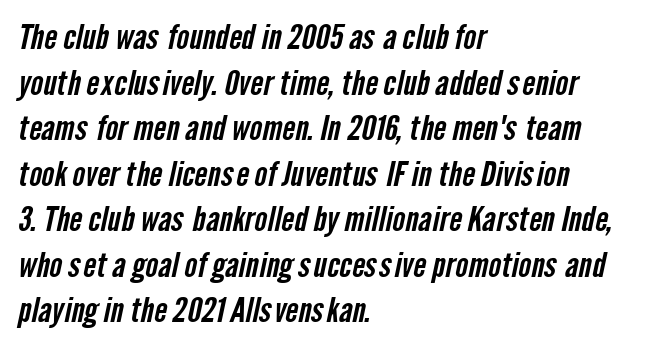
The image shows 34 px condensed sans-serif type; set left-aligned, normal line spacing (1.34x), normal letter spacing, not underlined; low stroke contrast and a medium x-height.
